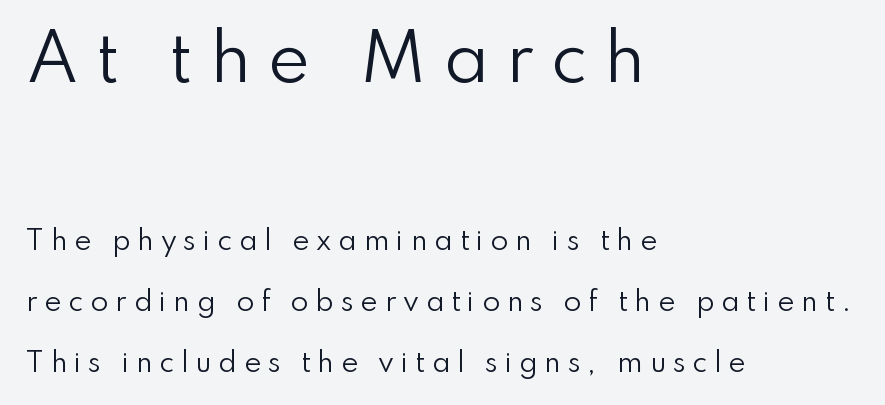
{"serif": "no", "italic": "no", "bold": "no", "weight": "regular", "width": "normal", "stroke_contrast": "low", "x_height": "small", "monospaced": "no", "underline": "no", "align": "left", "line_spacing": "loose", "line_spacing_ratio": 2.34, "letter_spacing": "wide", "letter_spacing_em": 0.26, "larger_block": "first", "size_ratio": 2.46, "glyph_px": 64}
